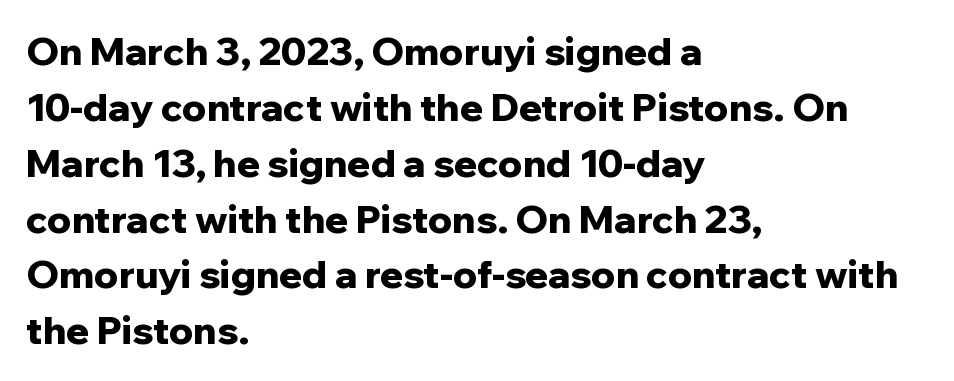
{"serif": "no", "italic": "no", "bold": "yes", "weight": "bold", "width": "normal", "stroke_contrast": "low", "x_height": "medium", "monospaced": "no", "underline": "no", "align": "left", "line_spacing": "normal", "line_spacing_ratio": 1.47, "letter_spacing": "normal", "letter_spacing_em": 0.0, "glyph_px": 38}
